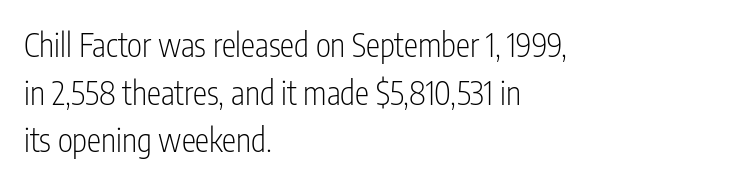
The rendering uses natural spacing where letterforms have individual widths. I'd call this a sans setting — the letters go barefoot. The lettering holds an erect, upright posture throughout. The typeface has the unassuming heft of standard copy or less.
